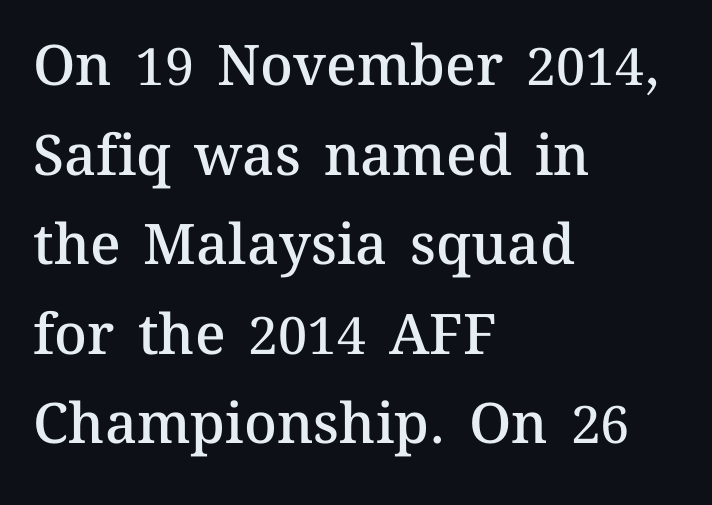
{"italic": "no", "bold": "semi", "weight": "semibold", "width": "normal", "stroke_contrast": "medium", "x_height": "medium", "monospaced": "no", "underline": "no", "align": "left", "line_spacing": "normal", "line_spacing_ratio": 1.6, "letter_spacing": "normal", "letter_spacing_em": 0.0, "glyph_px": 56}
